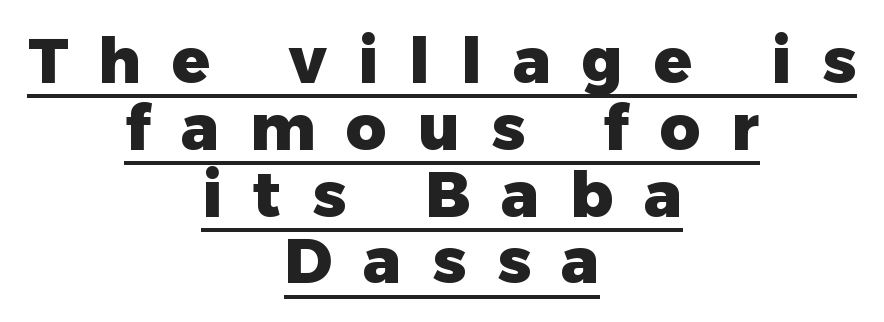
The image shows 63 px heavy sans-serif type, upright; set centered, tight line spacing (1.06x), unusually wide letter spacing (+0.49 em), underlined; low stroke contrast and a medium x-height.
